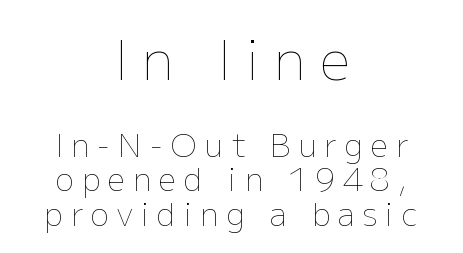
{"italic": "no", "bold": "no", "weight": "thin", "width": "normal", "stroke_contrast": "low", "x_height": "medium", "monospaced": "no", "underline": "no", "align": "center", "line_spacing": "tight", "line_spacing_ratio": 1.12, "letter_spacing": "wide", "letter_spacing_em": 0.26, "larger_block": "first", "size_ratio": 1.74, "glyph_px": 54}
